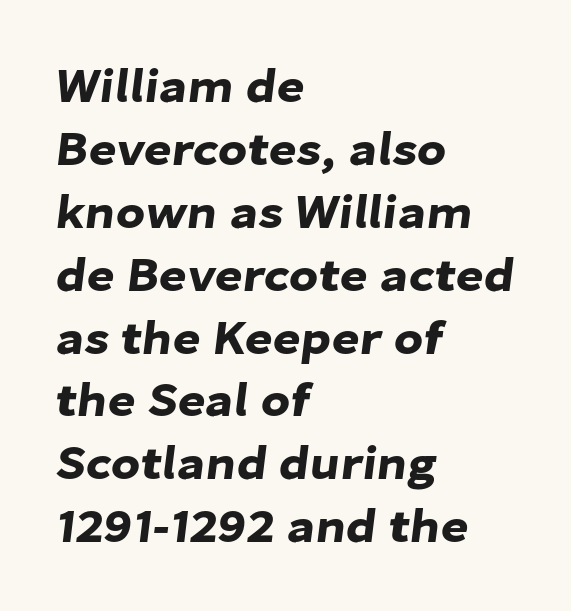
Q: Is the typeface a serif or a sans-serif typeface? A: Sans-serif.
Q: Is the text underlined? A: No.
Q: How is the paragraph aligned? A: Left-aligned.
Q: Is the spacing between letters normal or unusually wide? A: Normal.
Q: Is the spacing between lines tight, normal or loose? A: Normal.
Q: Width (condensed, normal, or wide)? A: Normal.
Q: Stroke contrast? A: Low.
Q: x-height? A: Medium.
Q: Monospaced? A: No.
